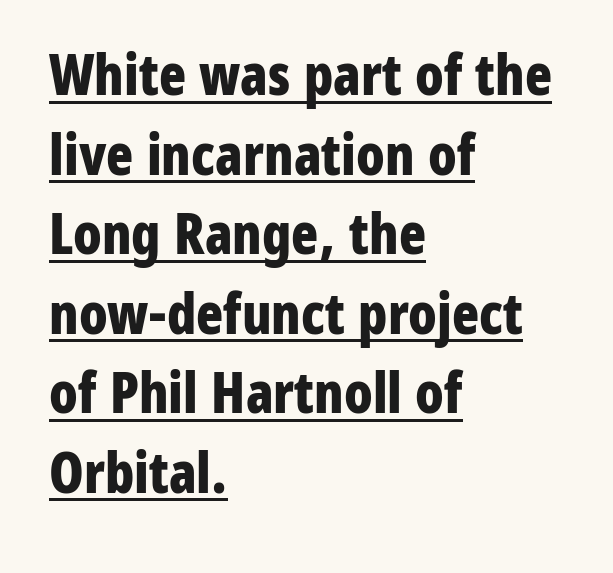
The image shows 56 px bold, condensed sans-serif type, upright; set left-aligned, normal line spacing (1.42x), normal letter spacing, underlined; low stroke contrast and a medium x-height.
